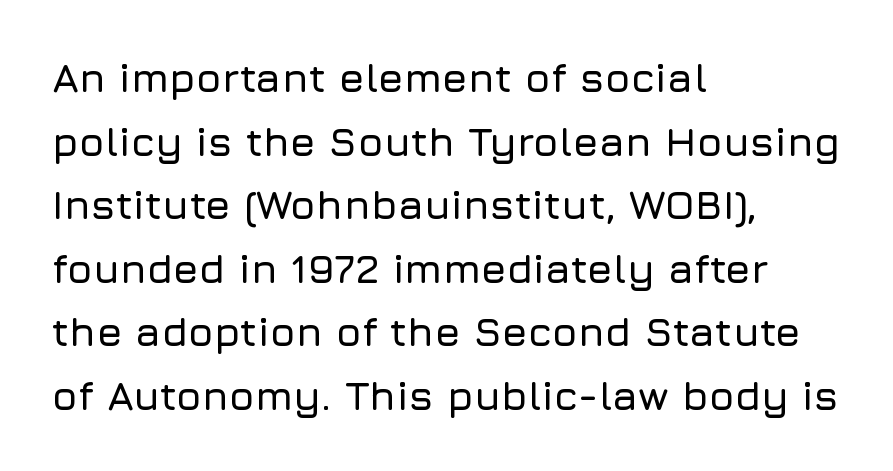
The image shows 41 px sans-serif type, upright; set left-aligned, normal line spacing (1.55x), normal letter spacing, not underlined; low stroke contrast and a medium x-height.
